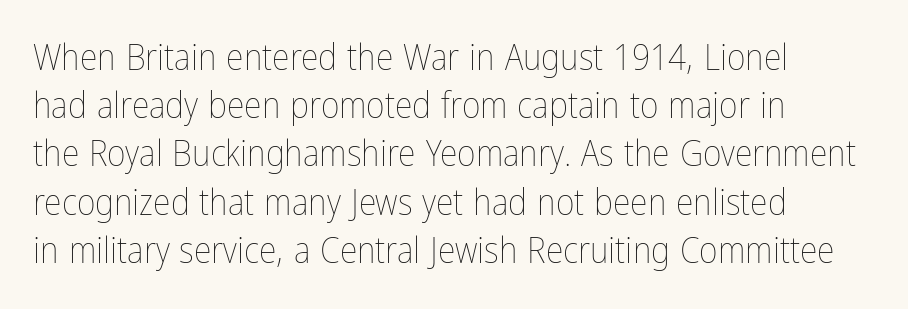
Q: Is the text bold? A: No.
Q: Is the text italic (slanted)? A: No, it is upright.
Q: Is the text underlined? A: No.
Q: How is the paragraph aligned? A: Left-aligned.
Q: Is the spacing between letters normal or unusually wide? A: Normal.
Q: Is the spacing between lines tight, normal or loose? A: Normal.
Q: Width (condensed, normal, or wide)? A: Condensed.
Q: Stroke contrast? A: Low.
Q: x-height? A: Medium.
Q: Monospaced? A: No.
